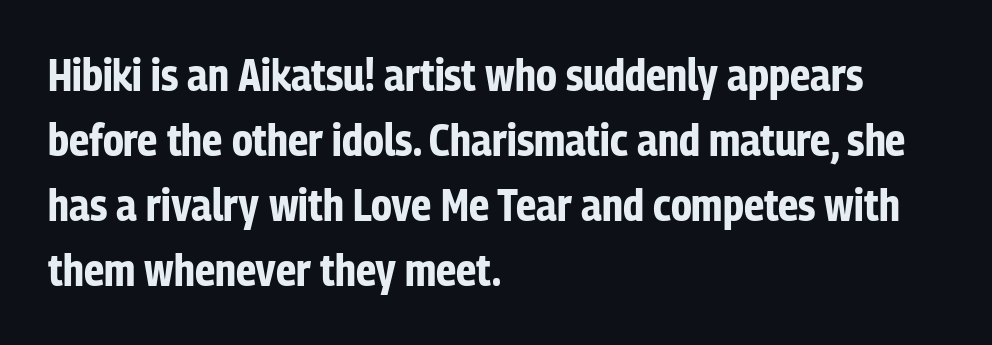
The image shows 44 px bold, condensed sans-serif type, upright; set left-aligned, normal line spacing (1.48x), normal letter spacing, not underlined; low stroke contrast and a medium x-height.
